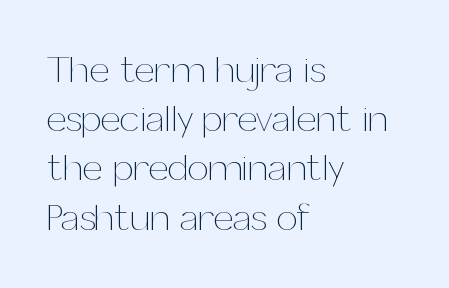
{"italic": "no", "bold": "no", "weight": "thin", "width": "normal", "stroke_contrast": "medium", "x_height": "medium", "monospaced": "no", "underline": "no", "align": "left", "line_spacing": "normal", "line_spacing_ratio": 1.33, "letter_spacing": "normal", "letter_spacing_em": 0.0, "glyph_px": 37}
